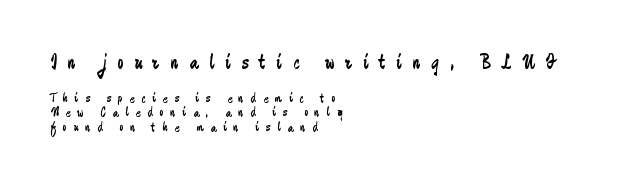
Q: Is the text bold? A: No.
Q: Is the text italic (slanted)? A: Yes.
Q: Is the text underlined? A: No.
Q: How is the paragraph aligned? A: Left-aligned.
Q: Is the spacing between letters normal or unusually wide? A: Unusually wide.
Q: Is the spacing between lines tight, normal or loose? A: Tight.
Q: Which block of text is set in a larger size, the first (top) or the second (bottom)? A: The first (top) one.
